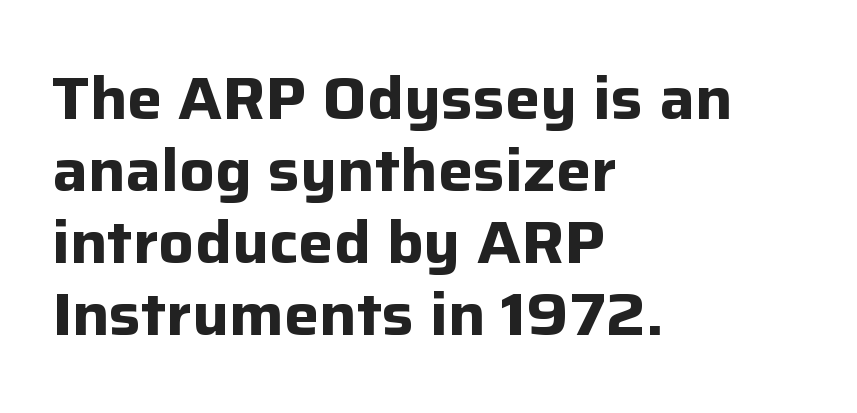
This rendering features lettering with no underline. Check where the strokes stop: nothing finishes them off — pure sans. Typesetter's note: full bold, strokes at maximum text heaviness. These lines are rendered in a variable-pitch font. Does extra space separate the letters? No, they use regular spacing.
